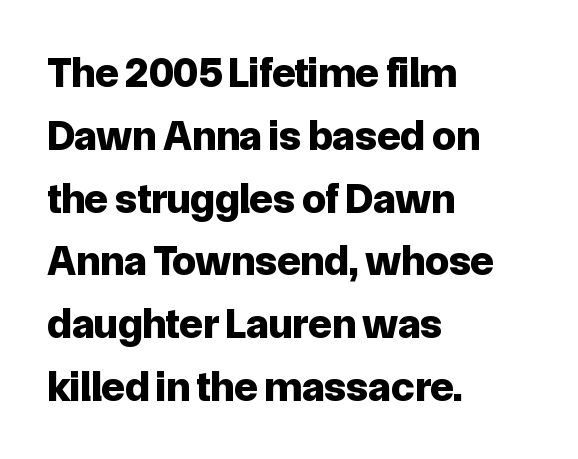
The image shows 43 px bold sans-serif type, upright; set left-aligned, normal line spacing (1.46x), normal letter spacing, not underlined; low stroke contrast and a medium x-height.
